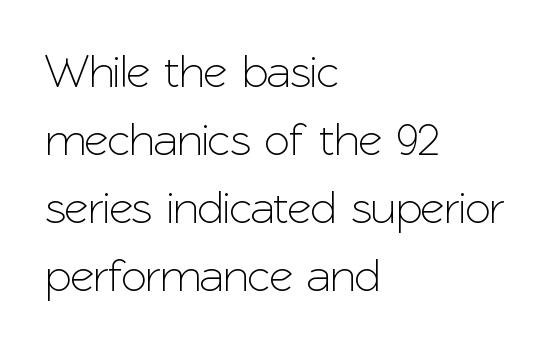
The image shows 47 px sans-serif type, upright; set left-aligned, normal line spacing (1.45x), normal letter spacing, not underlined; low stroke contrast and a medium x-height.
